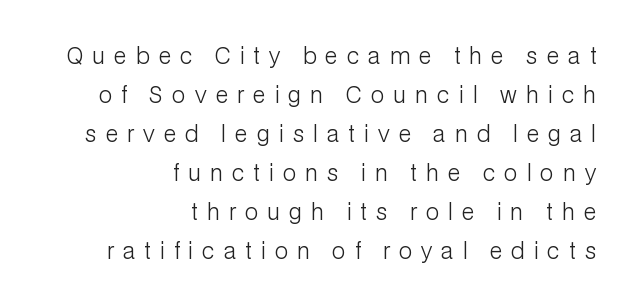
The image shows 22 px text type, upright; set right-aligned, line spacing 1.77x, unusually wide letter spacing (+0.42 em), not underlined.
